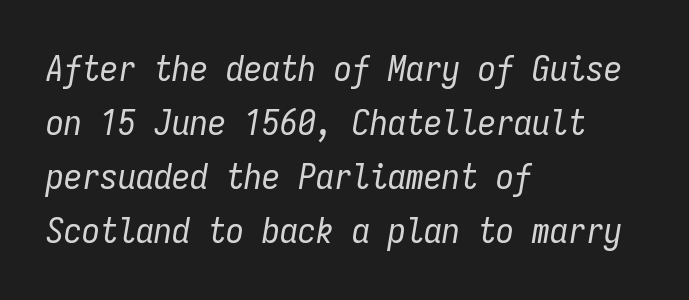
Vertical stems look standard width or narrower in stroke. These lines are rendered in a fixed-pitch font. Type without underlining. A typesetter would call this zero additional tracking. This block has exactly the height ordinary leading produces.
